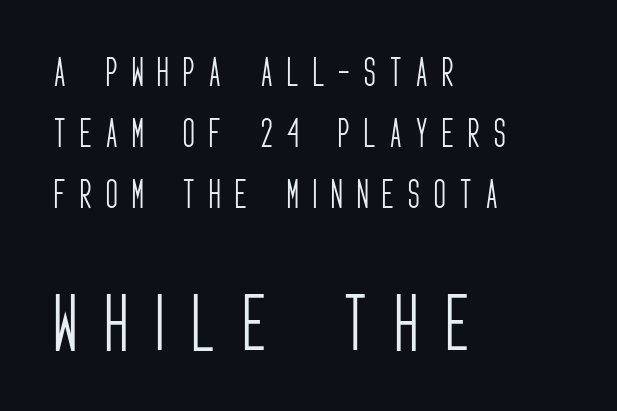
Q: Is the text bold? A: No.
Q: Is the text italic (slanted)? A: No, it is upright.
Q: Is the typeface a serif or a sans-serif typeface? A: Sans-serif.
Q: Is the text underlined? A: No.
Q: How is the paragraph aligned? A: Left-aligned.
Q: Is the spacing between letters normal or unusually wide? A: Unusually wide.
Q: Is the spacing between lines tight, normal or loose? A: Loose.
Q: Which block of text is set in a larger size, the first (top) or the second (bottom)? A: The second (bottom) one.
Q: Width (condensed, normal, or wide)? A: Condensed.
Q: Stroke contrast? A: Low.
Q: x-height? A: Large.
Q: Monospaced? A: No.
